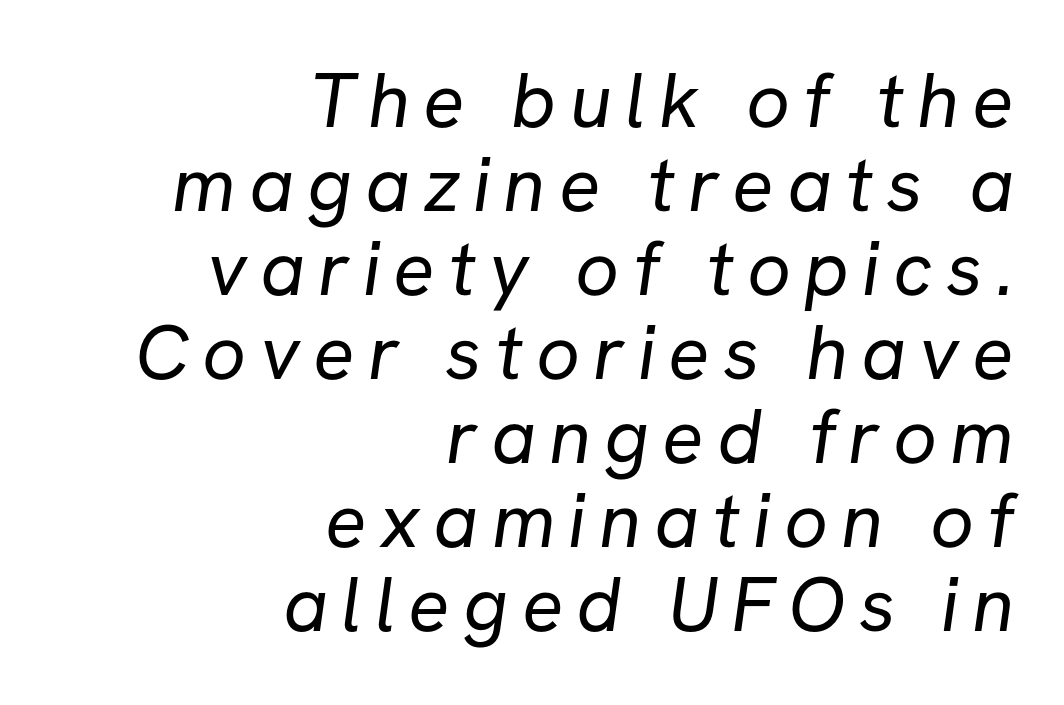
Q: Is the text bold? A: No.
Q: Is the typeface a serif or a sans-serif typeface? A: Sans-serif.
Q: Is the text underlined? A: No.
Q: How is the paragraph aligned? A: Right-aligned.
Q: Is the spacing between lines tight, normal or loose? A: Tight.
Q: Width (condensed, normal, or wide)? A: Normal.
Q: Stroke contrast? A: Low.
Q: x-height? A: Medium.
Q: Monospaced? A: No.
